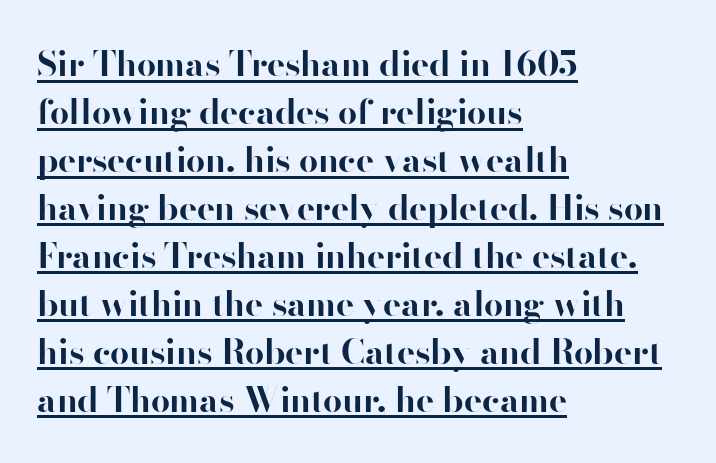
The image shows 34 px bold sans-serif type, upright; set left-aligned, normal line spacing (1.41x), normal letter spacing, underlined; high stroke contrast and a small x-height.
